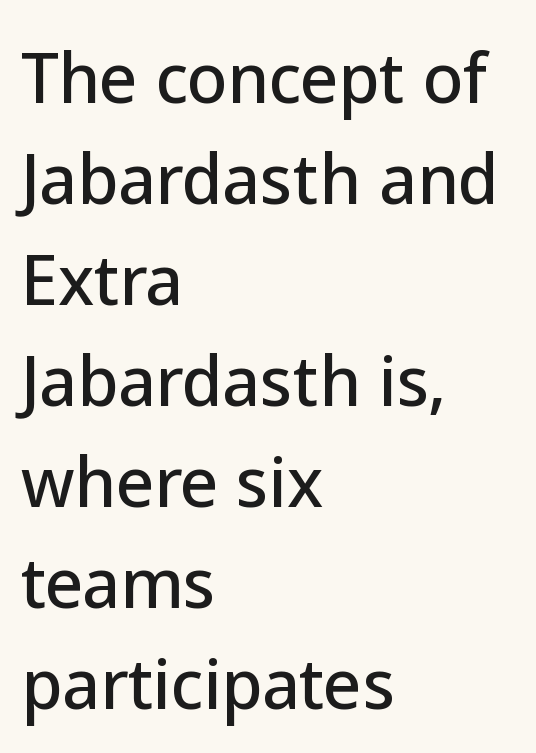
Q: Is the text italic (slanted)? A: No, it is upright.
Q: Is the typeface a serif or a sans-serif typeface? A: Sans-serif.
Q: Is the text underlined? A: No.
Q: How is the paragraph aligned? A: Left-aligned.
Q: Is the spacing between letters normal or unusually wide? A: Normal.
Q: Is the spacing between lines tight, normal or loose? A: Normal.
Q: Width (condensed, normal, or wide)? A: Normal.
Q: Stroke contrast? A: Low.
Q: x-height? A: Medium.
Q: Monospaced? A: No.
